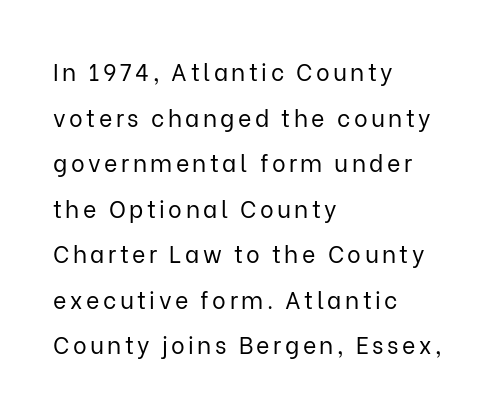
The image shows 23 px text type, upright; set left-aligned, loose line spacing (1.98x), not underlined.
